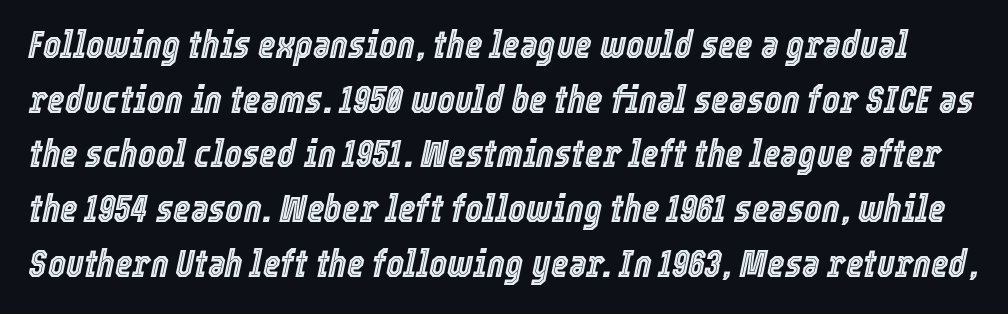
Designer's note — italics engaged. This sample keeps an unexceptional amount of space between lines. The glyphs are unaccompanied by any horizontal stroke below them. These lines are rendered in a variable-pitch font. Standard letterfit; no display-style spreading of the glyphs.
